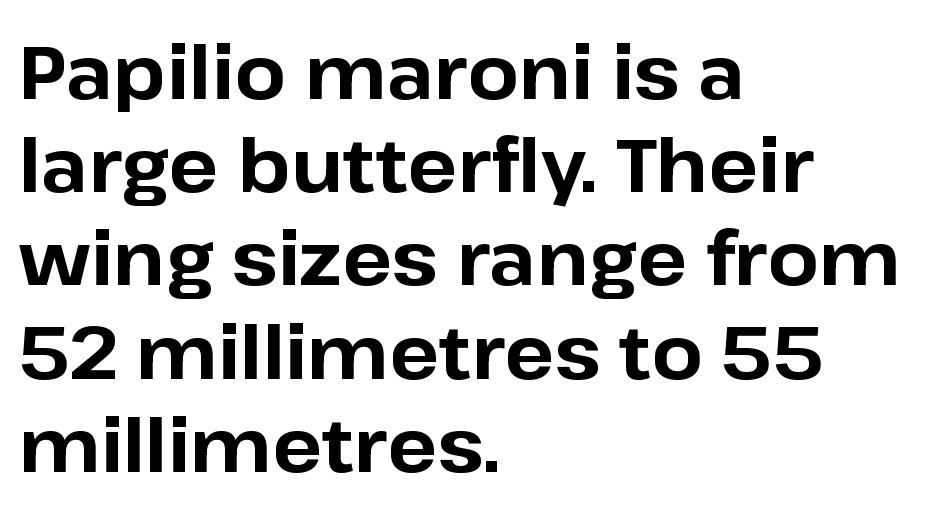
The image shows 74 px bold sans-serif type, upright; set left-aligned, normal line spacing (1.26x), normal letter spacing, not underlined; low stroke contrast and a medium x-height.
